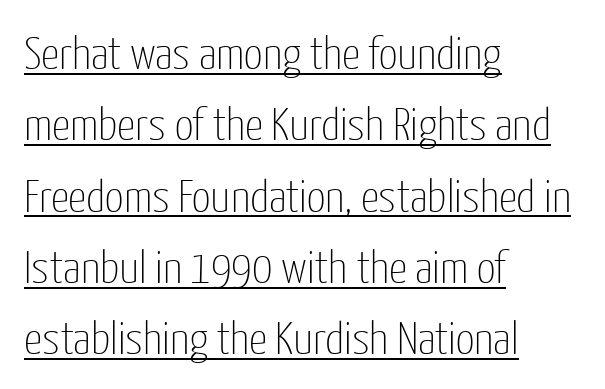
The image shows 46 px thin, condensed sans-serif type, upright; set left-aligned, normal line spacing (1.55x), normal letter spacing, underlined; low stroke contrast and a medium x-height.
